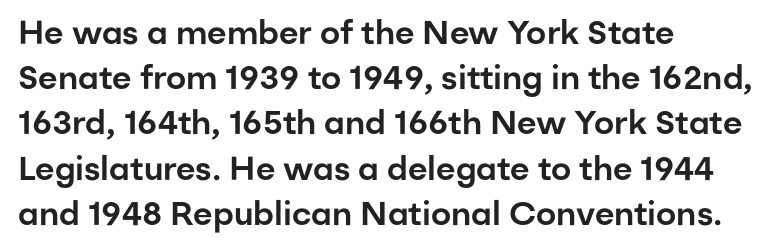
{"serif": "no", "italic": "no", "width": "normal", "stroke_contrast": "low", "x_height": "medium", "monospaced": "no", "underline": "no", "align": "left", "line_spacing": "normal", "line_spacing_ratio": 1.37, "letter_spacing": "normal", "letter_spacing_em": 0.0, "glyph_px": 33}
